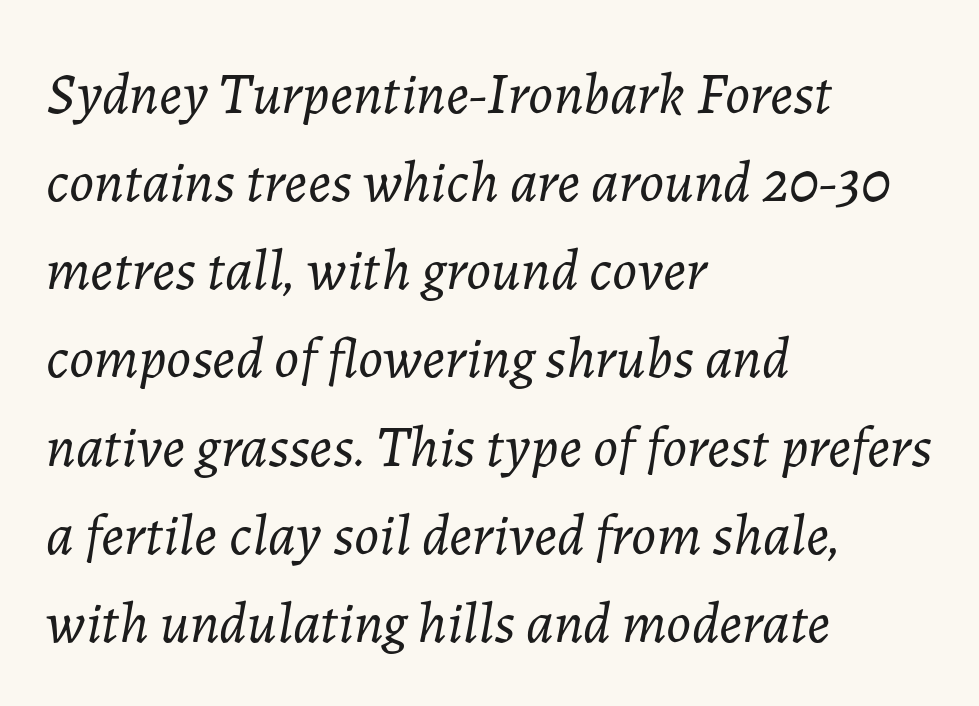
Q: Is the text bold? A: No.
Q: Is the text italic (slanted)? A: Yes, it leans right by about 7 degrees.
Q: Is the text underlined? A: No.
Q: How is the paragraph aligned? A: Left-aligned.
Q: Is the spacing between letters normal or unusually wide? A: Normal.
Q: Is the spacing between lines tight, normal or loose? A: Normal.
Q: Width (condensed, normal, or wide)? A: Normal.
Q: Stroke contrast? A: Low.
Q: x-height? A: Medium.
Q: Monospaced? A: No.
